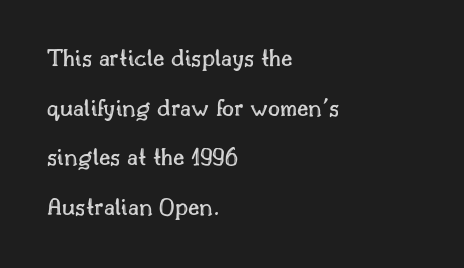
Q: Is the text italic (slanted)? A: No, it is upright.
Q: Is the text underlined? A: No.
Q: How is the paragraph aligned? A: Left-aligned.
Q: Is the spacing between letters normal or unusually wide? A: Normal.
Q: Is the spacing between lines tight, normal or loose? A: Loose.
